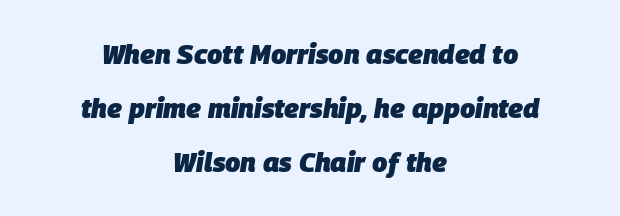
In terms of weight, the rendering is a true, heavy bold. This sample is center-justified, so both line endings float freely. The space directly below the letters is spotless. Successive baselines arrive slowly, with a big drop between each. The rendering keeps characters at their native spacing. An italicized treatment has been applied to the whole sample.
